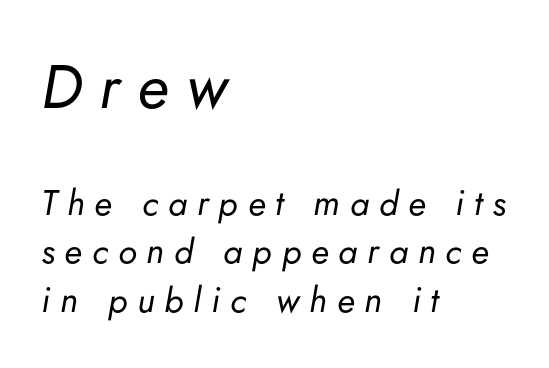
The letterforms stand isolated, each surrounded by extra space. The lines in this sample share a left origin and differ only in where they stop. Note the varied advance widths — an 'i' is clearly narrower than an 'm'. Stroke mass is kept to a normal reading level or below. Notice how the stems are inclined rather than vertical — that's the hallmark of italics.
